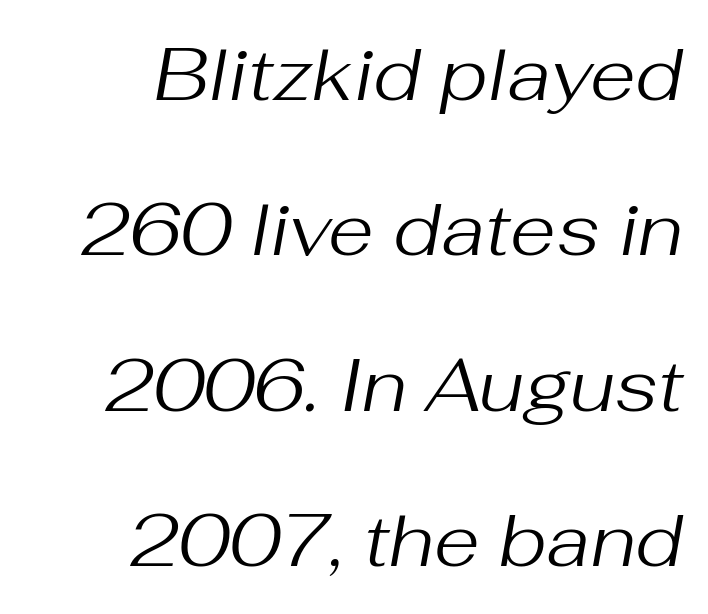
Letters rest on an invisible, unmarked baseline. Stroke thickness stays within the range of a standard reading face or lighter. Leading is clearly above the norm, producing a sparse column. The letters sit at their default tracking, neither squeezed nor spread. Looks like regular typesetting: each glyph gets only the width it needs. Observe the lean: these are italic letterforms.
